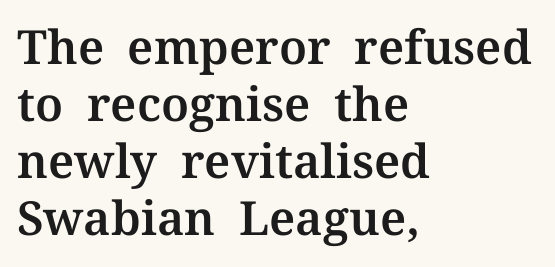
Q: Is the text italic (slanted)? A: No, it is upright.
Q: Is the typeface a serif or a sans-serif typeface? A: Serif.
Q: Is the text underlined? A: No.
Q: How is the paragraph aligned? A: Left-aligned.
Q: Is the spacing between letters normal or unusually wide? A: Normal.
Q: Width (condensed, normal, or wide)? A: Normal.
Q: Stroke contrast? A: Medium.
Q: x-height? A: Medium.
Q: Monospaced? A: No.
